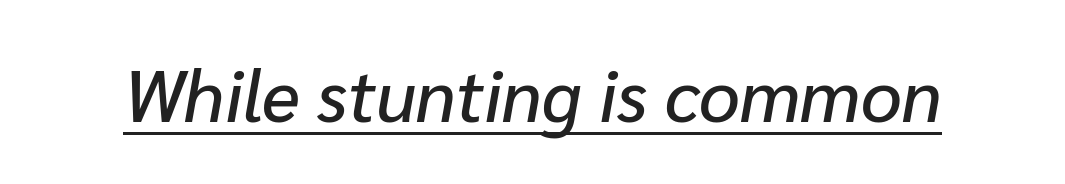
{"italic": "yes", "lean": "right", "slant_degrees": 10, "width": "normal", "stroke_contrast": "low", "x_height": "medium", "monospaced": "no", "underline": "yes", "letter_spacing": "normal", "letter_spacing_em": 0.0, "glyph_px": 72}
